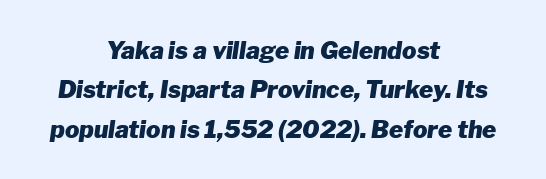
Anything drawn beneath the words? Only blank space. The letters are slanted; this is an italic face. A typesetter would call this zero additional tracking. The compositor balanced each line on the midline. Vertical spacing — default.
